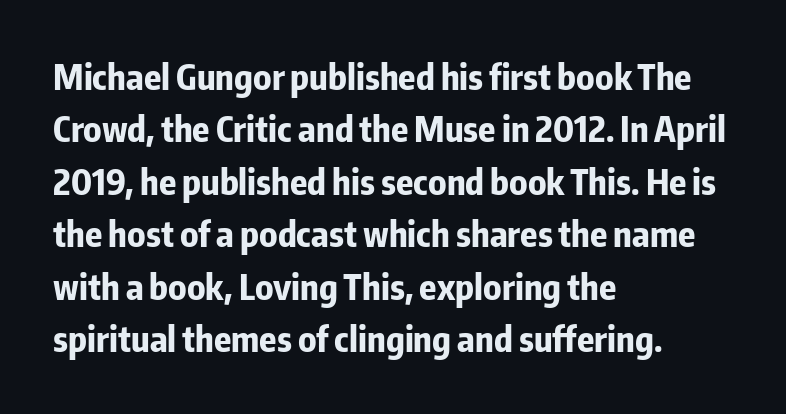
{"serif": "no", "italic": "no", "bold": "yes", "weight": "bold", "width": "condensed", "stroke_contrast": "low", "x_height": "medium", "monospaced": "no", "underline": "no", "align": "left", "line_spacing": "normal", "line_spacing_ratio": 1.5, "letter_spacing": "normal", "letter_spacing_em": 0.0, "glyph_px": 35}
